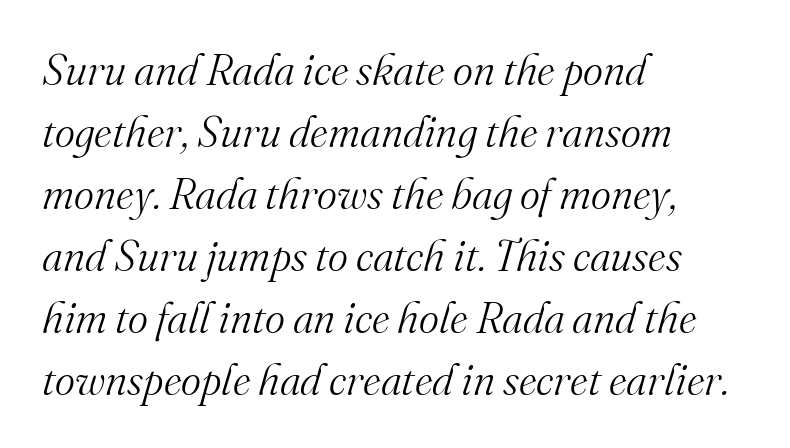
{"serif": "yes", "italic": "yes", "lean": "right", "slant_degrees": 16, "bold": "no", "weight": "light", "width": "normal", "stroke_contrast": "medium", "x_height": "small", "monospaced": "no", "underline": "no", "align": "left", "line_spacing": "normal", "line_spacing_ratio": 1.44, "letter_spacing": "normal", "letter_spacing_em": 0.0, "glyph_px": 43}
